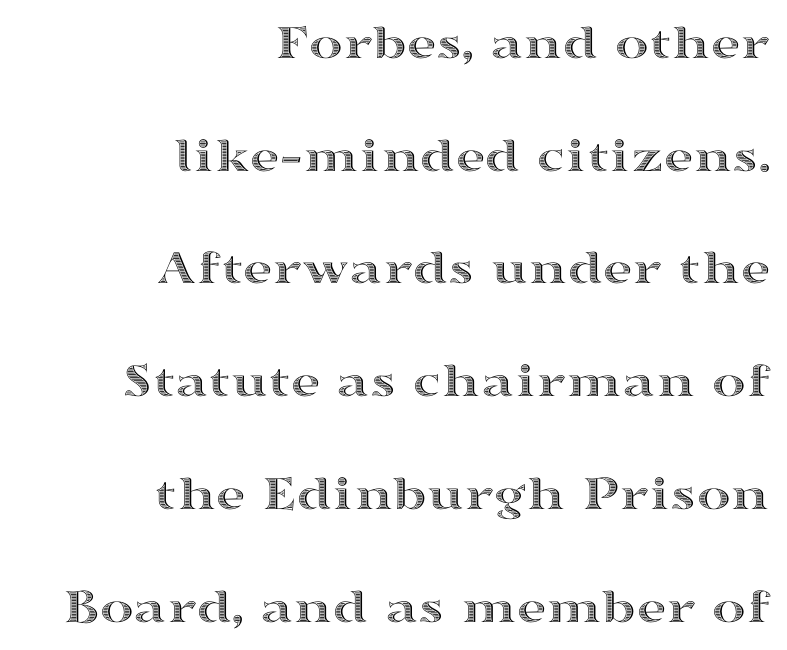
The image shows 51 px wide type, upright; set right-aligned, loose line spacing (2.21x), normal letter spacing, not underlined; a medium x-height.
